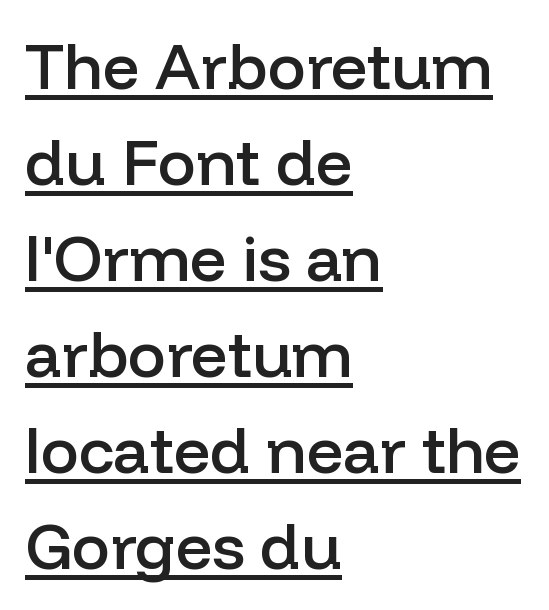
The image shows 64 px semibold sans-serif type, upright; set left-aligned, normal line spacing (1.5x), normal letter spacing, underlined; low stroke contrast and a medium x-height.
